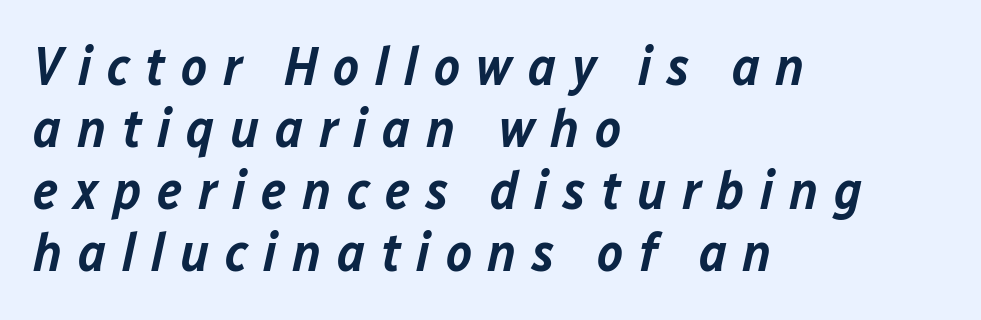
The image shows 55 px semibold type, italic (leaning right); set left-aligned, tight line spacing (1.13x), unusually wide letter spacing (+0.28 em), not underlined; low stroke contrast and a medium x-height.
